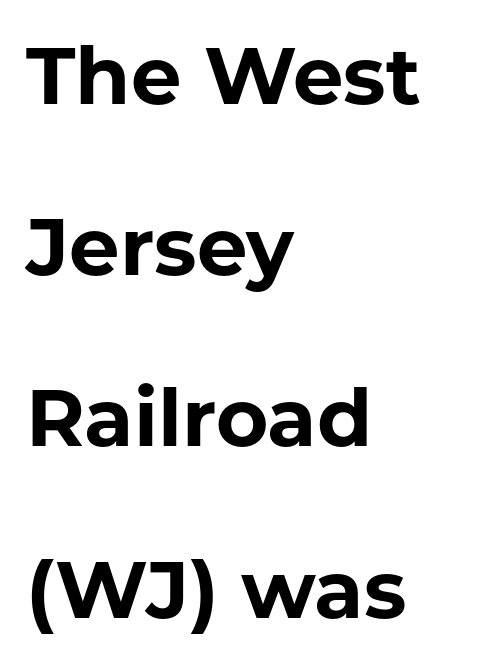
Vertical spacing — loose. Anything drawn beneath the words? Only blank space. The typeface chosen for these lines omits serifs. There is no visible air inserted between adjacent glyphs. Every character sits straight up, as roman type does.
